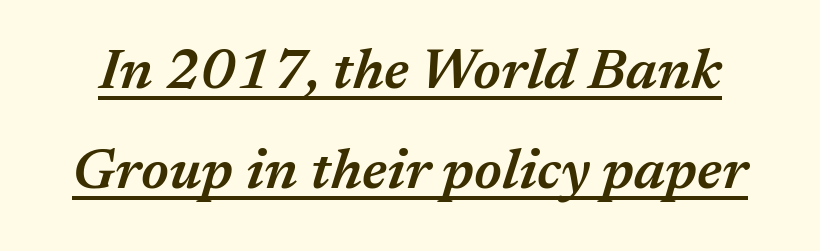
Q: Is the text bold? A: Semi-bold.
Q: Is the text italic (slanted)? A: Yes, it leans right by about 17 degrees.
Q: Is the text underlined? A: Yes.
Q: Is the spacing between letters normal or unusually wide? A: Normal.
Q: Width (condensed, normal, or wide)? A: Normal.
Q: Stroke contrast? A: Medium.
Q: x-height? A: Medium.
Q: Monospaced? A: No.
